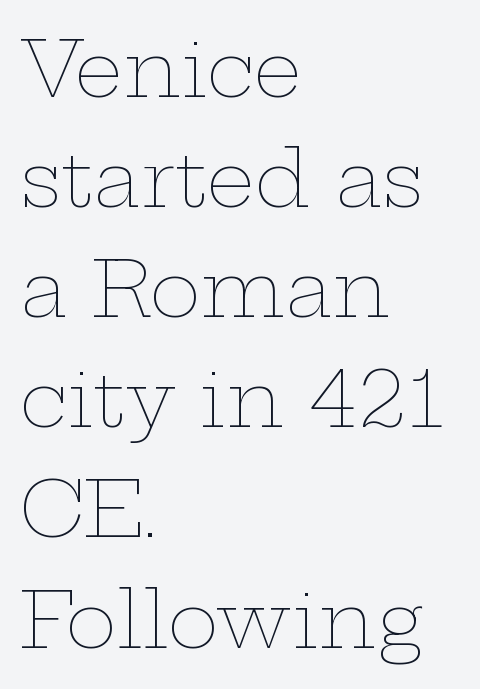
{"italic": "no", "bold": "no", "weight": "thin", "width": "wide", "stroke_contrast": "low", "x_height": "medium", "monospaced": "no", "underline": "no", "align": "left", "line_spacing": "normal", "line_spacing_ratio": 1.43, "letter_spacing": "normal", "letter_spacing_em": 0.0, "glyph_px": 77}
